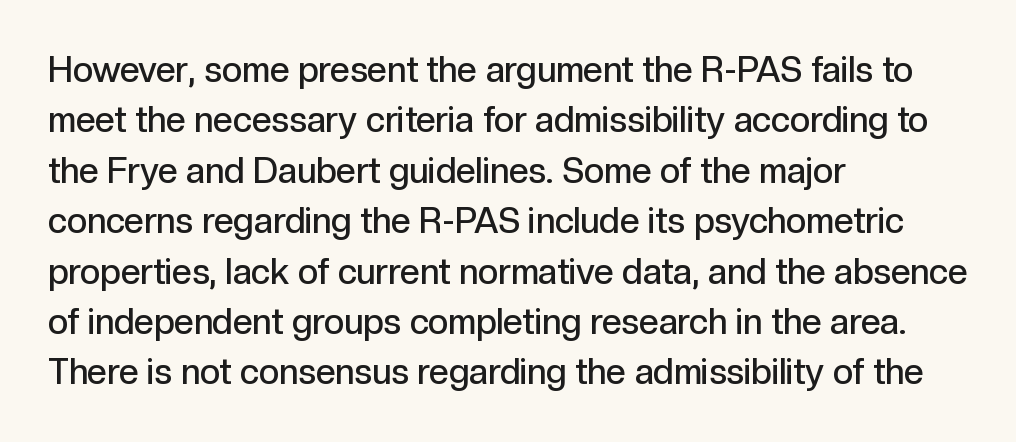
Q: Is the text bold? A: Semi-bold.
Q: Is the text italic (slanted)? A: No, it is upright.
Q: Is the typeface a serif or a sans-serif typeface? A: Sans-serif.
Q: Is the text underlined? A: No.
Q: How is the paragraph aligned? A: Left-aligned.
Q: Is the spacing between letters normal or unusually wide? A: Normal.
Q: Is the spacing between lines tight, normal or loose? A: Normal.
Q: Width (condensed, normal, or wide)? A: Normal.
Q: x-height? A: Medium.
Q: Monospaced? A: No.
